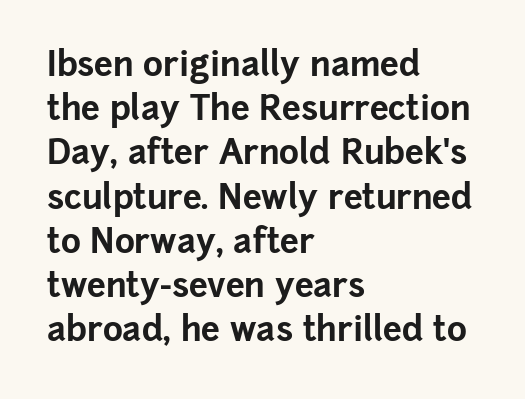
{"serif": "no", "italic": "no", "bold": "yes", "weight": "bold", "width": "normal", "stroke_contrast": "low", "x_height": "medium", "monospaced": "no", "underline": "no", "align": "left", "line_spacing": "normal", "line_spacing_ratio": 1.3, "letter_spacing": "normal", "letter_spacing_em": 0.0, "glyph_px": 34}
